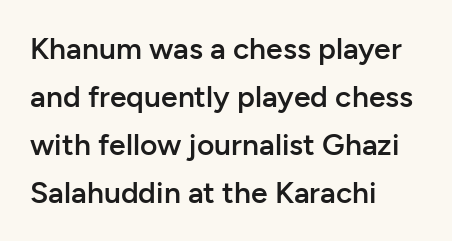
The letters advance in unequal steps, a hallmark of proportional type. Ascenders rise straight up at ninety degrees. Glance below the letters and you will spot only blank space. Is there much room between lines? A standard amount, neither cramped nor airy.
